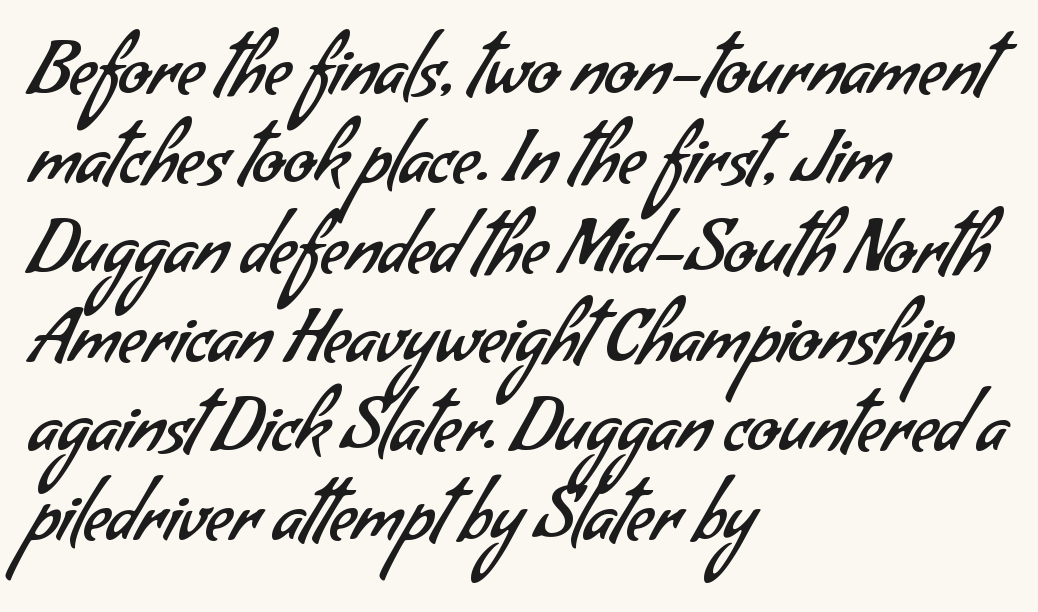
These lines stack with their left ends in a neat column. Is the letter spacing exaggerated? No — it looks like the ordinary default. Nope, no serifs anywhere on these letters. A light-to-regular cut is what we see here. Check under the words: just untouched page.
